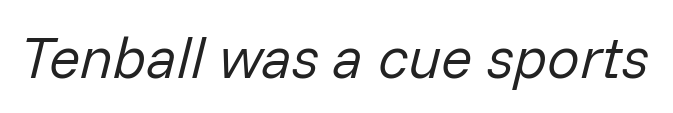
{"italic": "yes", "lean": "right", "slant_degrees": 14, "bold": "no", "weight": "regular", "width": "normal", "stroke_contrast": "low", "x_height": "medium", "monospaced": "no", "underline": "no", "letter_spacing": "normal", "letter_spacing_em": 0.0, "glyph_px": 58}
